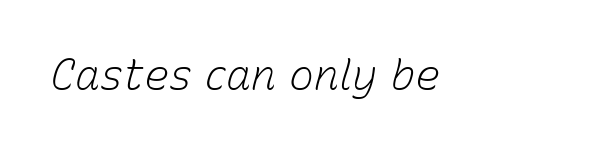
Does the lettering tilt? It does — this is italic. Students, note that the glyphs here touch the page at normal intervals. The strokes carry an ordinary text weight at most. Varying glyph widths throughout — classic text-font behaviour. The specimen omits any rule beneath the text block's lines.
